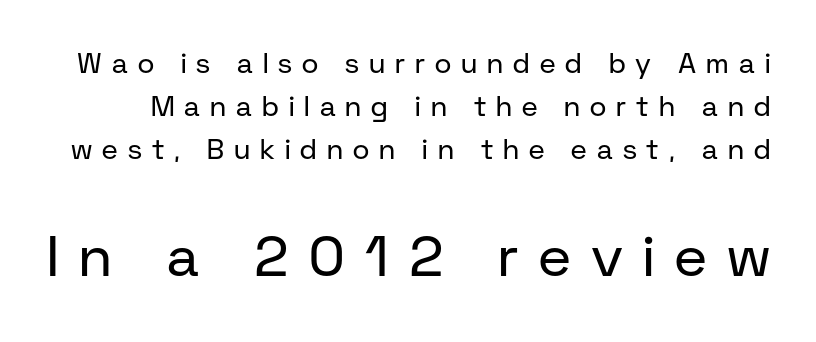
The image shows 57 px regular-weight sans-serif type, upright; set normal line spacing (1.54x), unusually wide letter spacing (+0.36 em), not underlined; the second (bottom) block is 2.04x larger; low stroke contrast and a medium x-height.
